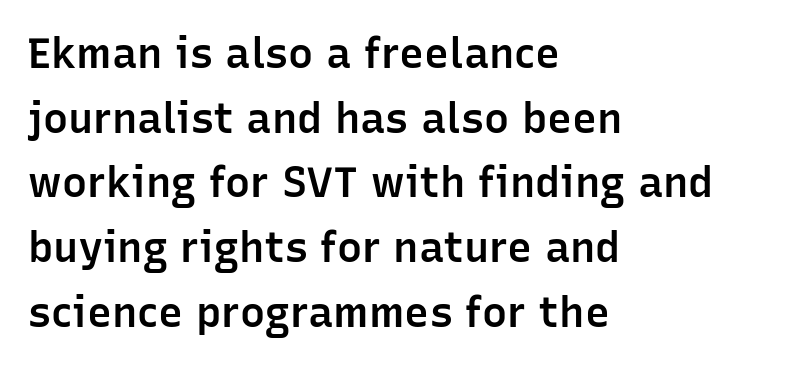
The lines sit at an ordinary, default distance from one another. This rendering leaves character spacing at its baseline value. In terms of letterform style, serifs are entirely absent. The lines are quadded left.
